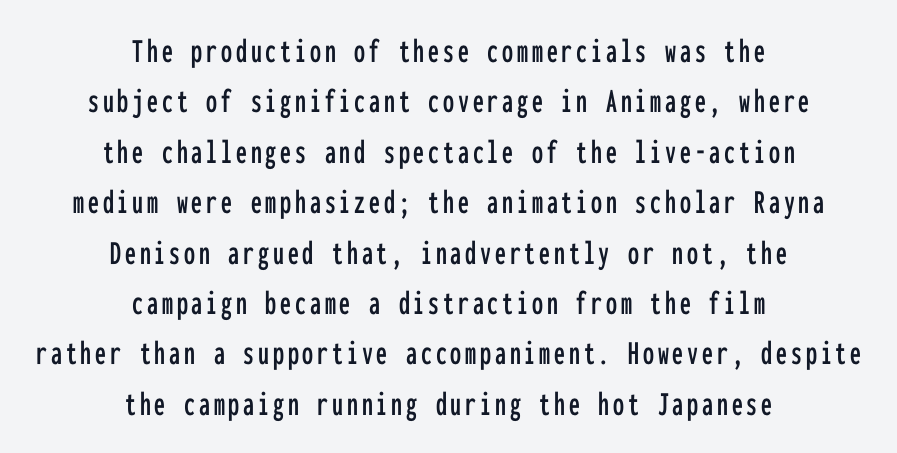
{"serif": "no", "italic": "no", "width": "condensed", "stroke_contrast": "low", "x_height": "medium", "monospaced": "yes", "underline": "no", "align": "center", "line_spacing": "normal", "line_spacing_ratio": 1.44, "glyph_px": 35}
